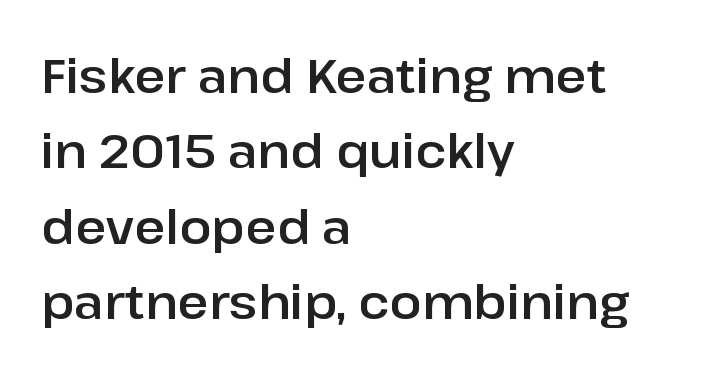
The image shows 48 px sans-serif type, upright; set left-aligned, normal line spacing (1.57x), normal letter spacing, not underlined; low stroke contrast and a medium x-height.
